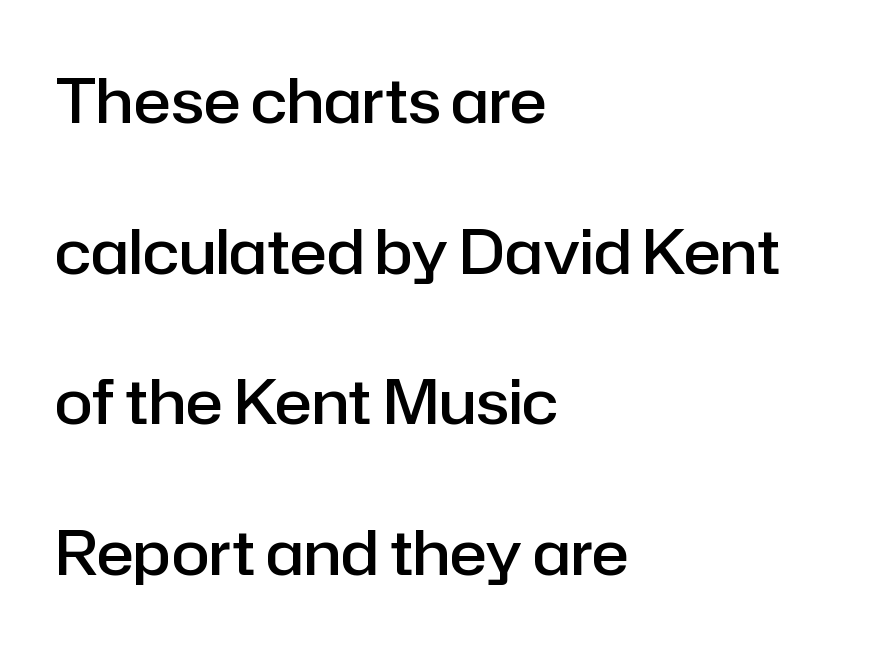
Q: Is the text bold? A: Semi-bold.
Q: Is the text italic (slanted)? A: No, it is upright.
Q: Is the typeface a serif or a sans-serif typeface? A: Sans-serif.
Q: Is the text underlined? A: No.
Q: How is the paragraph aligned? A: Left-aligned.
Q: Is the spacing between letters normal or unusually wide? A: Normal.
Q: Is the spacing between lines tight, normal or loose? A: Loose.
Q: Width (condensed, normal, or wide)? A: Normal.
Q: Stroke contrast? A: Low.
Q: x-height? A: Medium.
Q: Monospaced? A: No.
